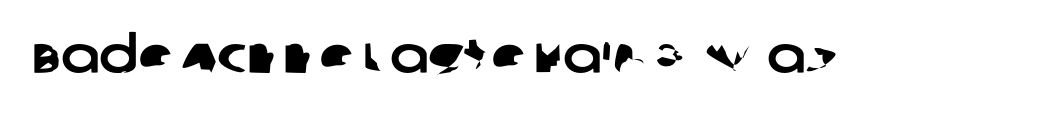
{"serif": "no", "width": "normal", "stroke_contrast": "low", "x_height": "large", "monospaced": "no", "underline": "no", "letter_spacing": "normal", "letter_spacing_em": 0.0, "glyph_px": 52}
